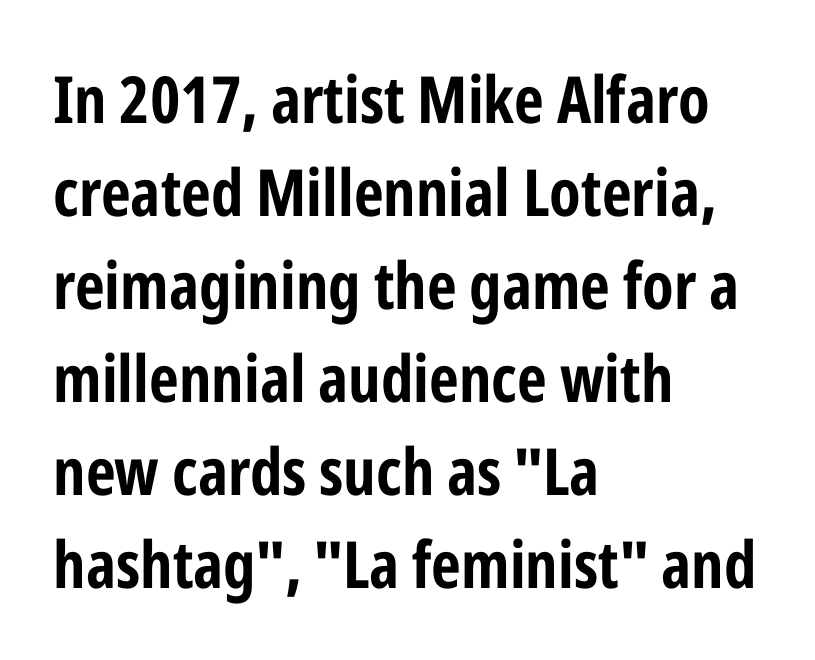
{"serif": "no", "italic": "no", "bold": "yes", "weight": "bold", "width": "condensed", "stroke_contrast": "low", "x_height": "medium", "monospaced": "no", "underline": "no", "align": "left", "line_spacing": "normal", "line_spacing_ratio": 1.43, "letter_spacing": "normal", "letter_spacing_em": 0.0, "glyph_px": 65}
